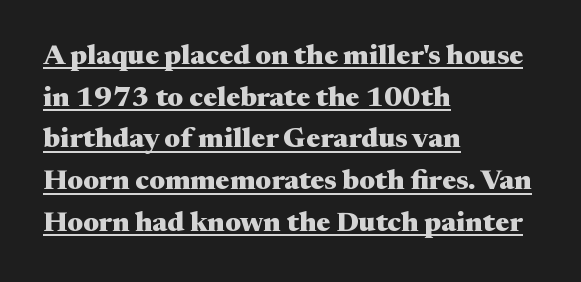
Q: Is the text bold? A: Yes.
Q: Is the text italic (slanted)? A: No, it is upright.
Q: Is the typeface a serif or a sans-serif typeface? A: Serif.
Q: Is the text underlined? A: Yes.
Q: How is the paragraph aligned? A: Left-aligned.
Q: Is the spacing between letters normal or unusually wide? A: Normal.
Q: Is the spacing between lines tight, normal or loose? A: Normal.
Q: Width (condensed, normal, or wide)? A: Wide.
Q: Stroke contrast? A: Medium.
Q: x-height? A: Medium.
Q: Monospaced? A: No.
